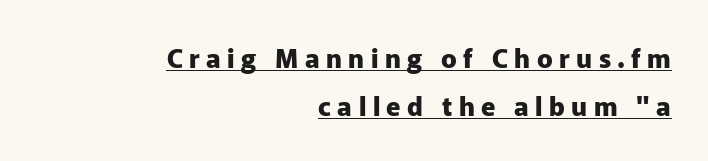
The image shows 26 px bold type, upright; set right-aligned, line spacing 1.83x, unusually wide letter spacing (+0.25 em), underlined.
